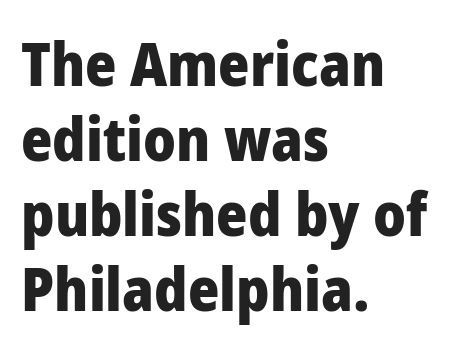
Q: Is the text bold? A: Yes.
Q: Is the text italic (slanted)? A: No, it is upright.
Q: Is the typeface a serif or a sans-serif typeface? A: Sans-serif.
Q: Is the text underlined? A: No.
Q: How is the paragraph aligned? A: Left-aligned.
Q: Is the spacing between letters normal or unusually wide? A: Normal.
Q: Is the spacing between lines tight, normal or loose? A: Normal.
Q: Width (condensed, normal, or wide)? A: Normal.
Q: Stroke contrast? A: Low.
Q: x-height? A: Medium.
Q: Monospaced? A: No.
